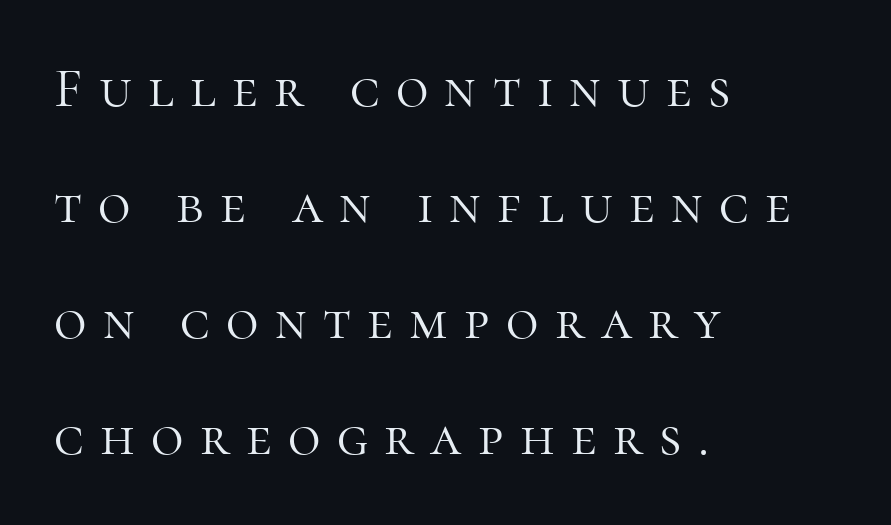
Character widths vary here, with narrow letters taking less room than wide ones. Quick note: underline off. The strokes are not fattened; the text isn't bold. This sample is left-justified, so line endings fall wherever the words run out.
